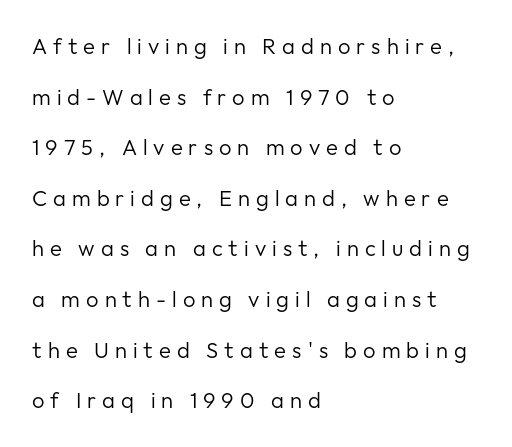
The image shows 22 px text type, upright; set left-aligned, loose line spacing (2.3x), unusually wide letter spacing (+0.27 em), not underlined.
